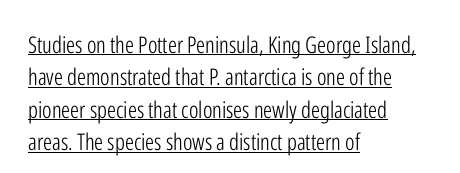
The image shows 23 px text type, upright; set left-aligned, normal line spacing (1.41x), normal letter spacing, underlined.
